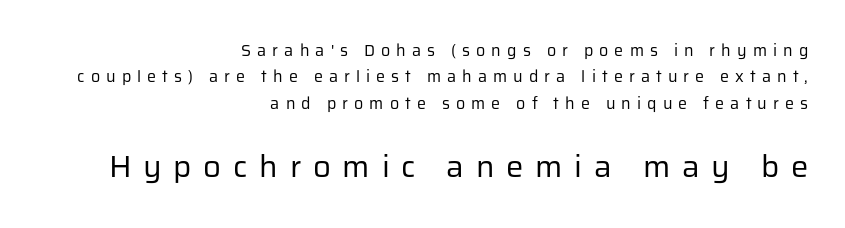
Line spacing here is normal. The emphasis by scale lands on block number two, below. This is sans-serif lettering, the kind often seen on screens and signage. Weight: not bold — regular or lighter. You could not count columns in this text — the font is proportionally spaced.
